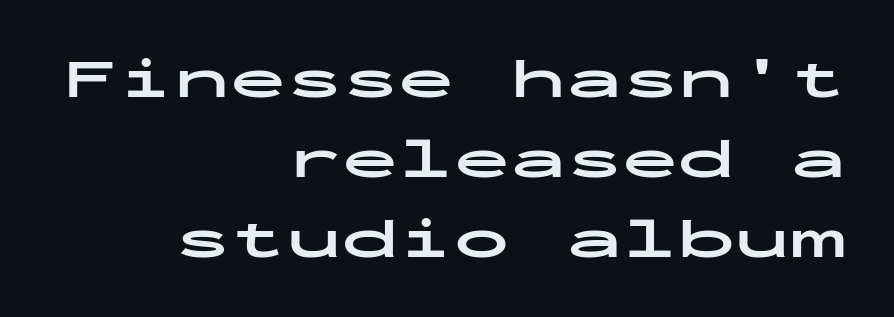
The image shows 56 px bold, wide sans-serif type, upright, monospaced; set right-aligned, normal line spacing (1.43x), normal letter spacing, not underlined; low stroke contrast and a medium x-height.
